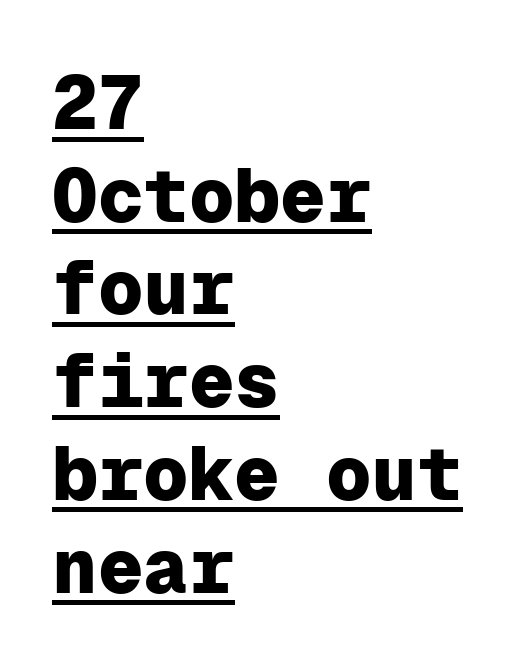
Q: Is the text bold? A: Yes.
Q: Is the text italic (slanted)? A: No, it is upright.
Q: Is the typeface a serif or a sans-serif typeface? A: Sans-serif.
Q: Is the text underlined? A: Yes.
Q: How is the paragraph aligned? A: Left-aligned.
Q: Is the spacing between letters normal or unusually wide? A: Normal.
Q: Width (condensed, normal, or wide)? A: Normal.
Q: Stroke contrast? A: Low.
Q: x-height? A: Medium.
Q: Monospaced? A: Yes.
